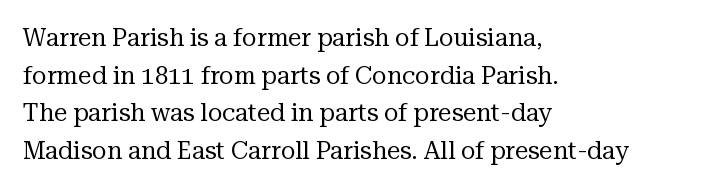
The setting favours the left margin, as ordinary paragraphs usually do. The face looks like a standard text weight, possibly lighter. Each row of text sits above clean, open space. Posture: straight, roman, zero tilt.
